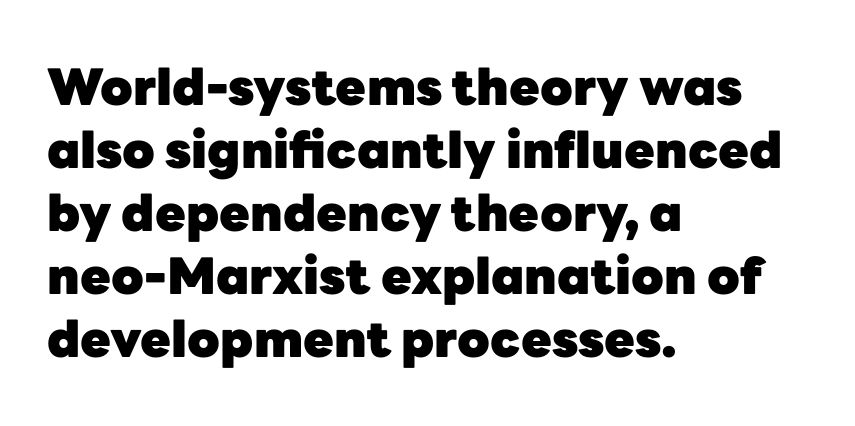
Q: Is the text bold? A: Yes.
Q: Is the text italic (slanted)? A: No, it is upright.
Q: Is the typeface a serif or a sans-serif typeface? A: Sans-serif.
Q: Is the text underlined? A: No.
Q: How is the paragraph aligned? A: Left-aligned.
Q: Is the spacing between letters normal or unusually wide? A: Normal.
Q: Is the spacing between lines tight, normal or loose? A: Normal.
Q: Width (condensed, normal, or wide)? A: Normal.
Q: Stroke contrast? A: Low.
Q: x-height? A: Medium.
Q: Monospaced? A: No.
